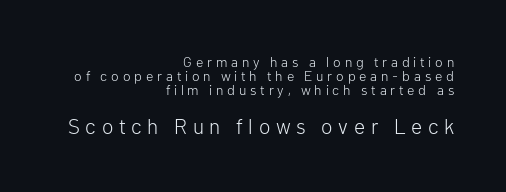
How would I describe the line gaps? Narrow and economical. Is the block centered? No — it sits flush against the right margin. Here the second block reads like a headline and the first like body copy. This reads as an unemphasized weight, regular at the heaviest.
